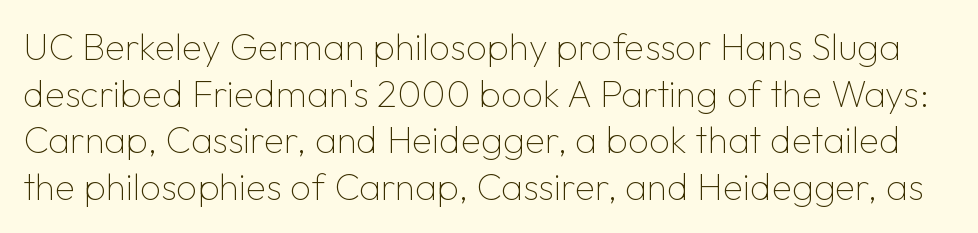
Q: Is the text bold? A: No.
Q: Is the text italic (slanted)? A: No, it is upright.
Q: Is the typeface a serif or a sans-serif typeface? A: Sans-serif.
Q: Is the text underlined? A: No.
Q: Is the spacing between letters normal or unusually wide? A: Normal.
Q: Is the spacing between lines tight, normal or loose? A: Normal.
Q: Width (condensed, normal, or wide)? A: Normal.
Q: Stroke contrast? A: Low.
Q: x-height? A: Medium.
Q: Monospaced? A: No.
